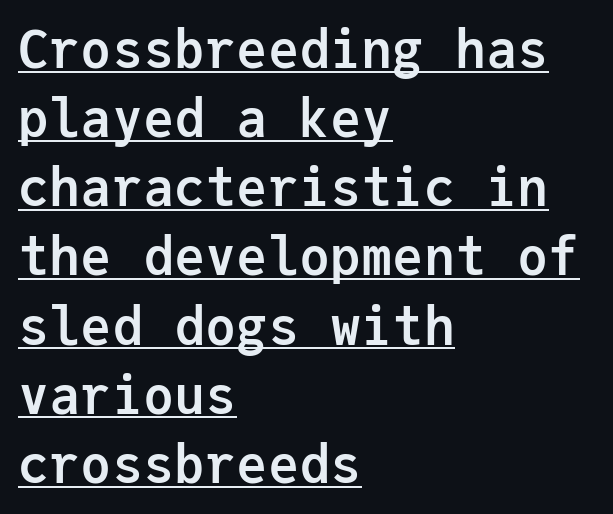
The image shows 52 px semibold sans-serif type, upright, monospaced; set left-aligned, normal line spacing (1.33x), normal letter spacing, underlined; low stroke contrast and a medium x-height.
